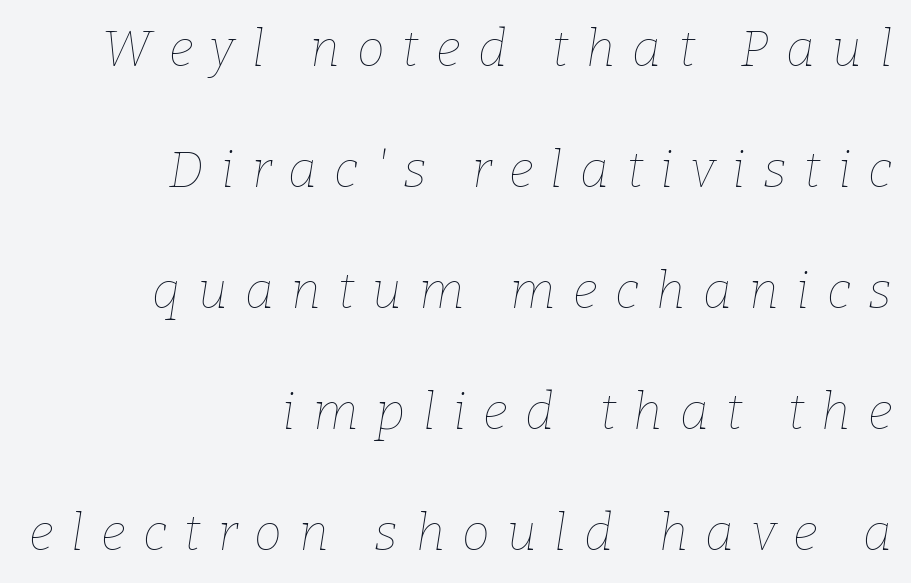
Q: Is the text bold? A: No.
Q: Is the text italic (slanted)? A: Yes, it leans right by about 9 degrees.
Q: Is the text underlined? A: No.
Q: How is the paragraph aligned? A: Right-aligned.
Q: Is the spacing between letters normal or unusually wide? A: Unusually wide.
Q: Is the spacing between lines tight, normal or loose? A: Loose.
Q: Width (condensed, normal, or wide)? A: Normal.
Q: Stroke contrast? A: Low.
Q: x-height? A: Medium.
Q: Monospaced? A: No.
